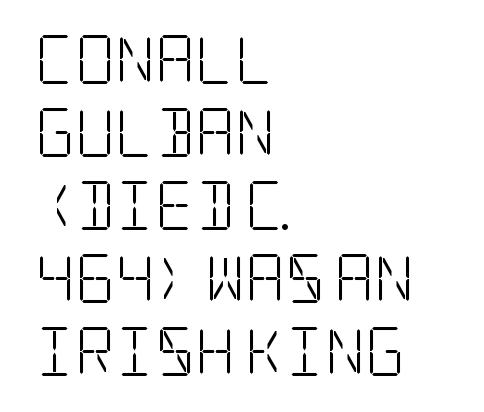
Look at the bottom of the vertical strokes: they flare into serifs here. On a weight scale, this lands at 450 or below. The passage shown is not underscored anywhere. Letter spacing: default.
